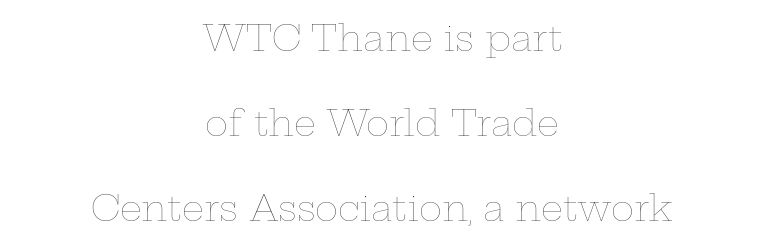
The image shows 35 px thin, wide type, upright; set centered, loose line spacing (2.43x), normal letter spacing, not underlined; low stroke contrast and a medium x-height.
